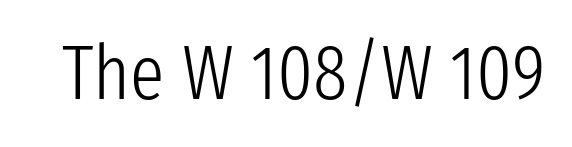
{"serif": "no", "italic": "no", "bold": "no", "weight": "light", "width": "condensed", "stroke_contrast": "low", "x_height": "medium", "monospaced": "no", "underline": "no", "letter_spacing": "normal", "letter_spacing_em": 0.0, "glyph_px": 77}
